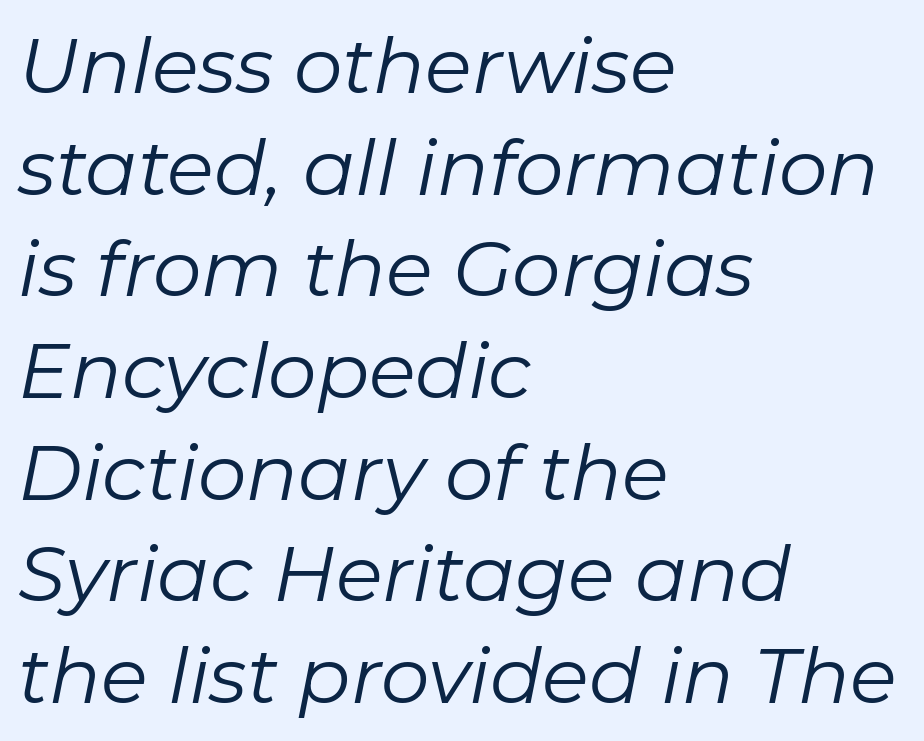
The image shows 77 px regular-weight type, italic (leaning right); set left-aligned, normal line spacing (1.32x), normal letter spacing, not underlined; low stroke contrast and a medium x-height.
